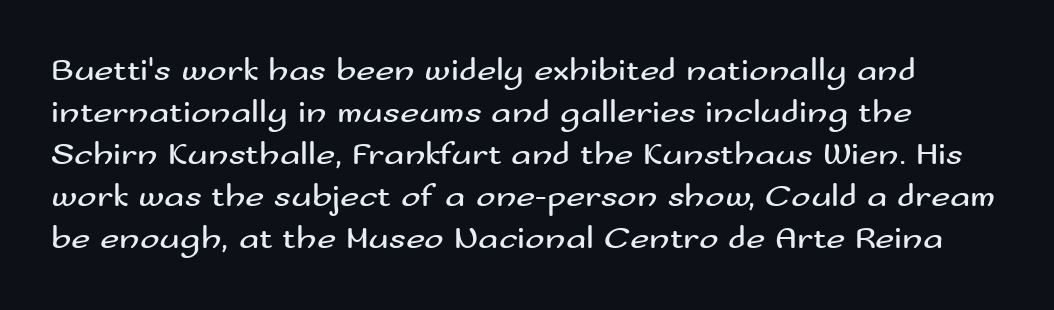
Q: Is the text bold? A: No.
Q: Is the text italic (slanted)? A: No, it is upright.
Q: Is the typeface a serif or a sans-serif typeface? A: Sans-serif.
Q: Is the text underlined? A: No.
Q: Is the spacing between letters normal or unusually wide? A: Normal.
Q: Is the spacing between lines tight, normal or loose? A: Normal.
Q: Width (condensed, normal, or wide)? A: Wide.
Q: Stroke contrast? A: Medium.
Q: x-height? A: Small.
Q: Monospaced? A: No.
